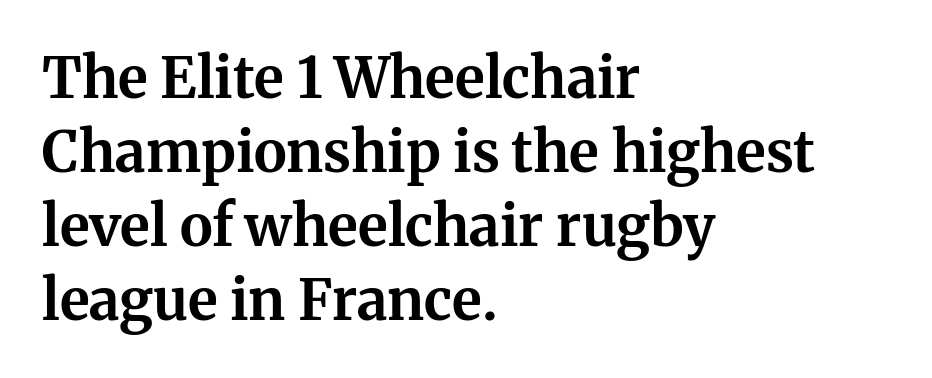
{"serif": "yes", "italic": "no", "bold": "yes", "weight": "bold", "width": "normal", "stroke_contrast": "medium", "x_height": "medium", "monospaced": "no", "underline": "no", "align": "left", "line_spacing": "normal", "line_spacing_ratio": 1.32, "letter_spacing": "normal", "letter_spacing_em": 0.0, "glyph_px": 56}
